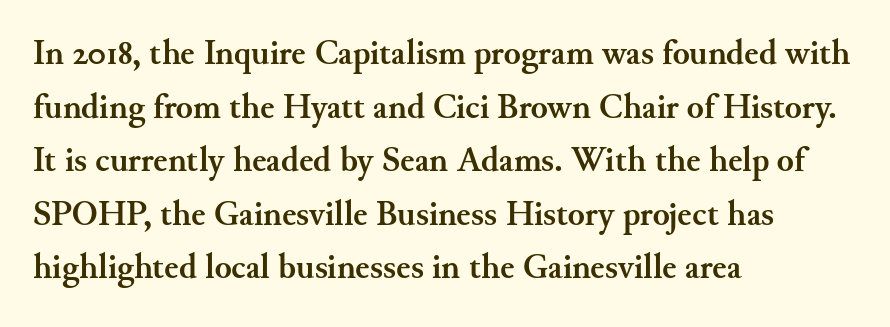
Q: Is the text bold? A: Yes.
Q: Is the text italic (slanted)? A: No, it is upright.
Q: Is the typeface a serif or a sans-serif typeface? A: Serif.
Q: Is the text underlined? A: No.
Q: How is the paragraph aligned? A: Left-aligned.
Q: Is the spacing between letters normal or unusually wide? A: Normal.
Q: Is the spacing between lines tight, normal or loose? A: Normal.
Q: Width (condensed, normal, or wide)? A: Normal.
Q: Stroke contrast? A: Medium.
Q: x-height? A: Small.
Q: Monospaced? A: No.
